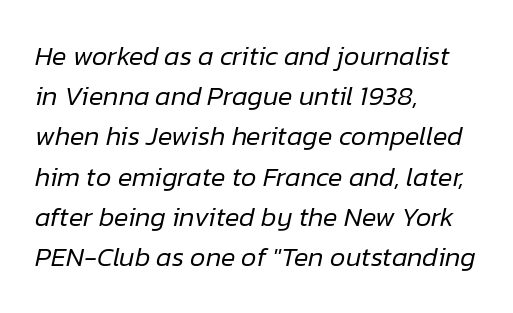
{"italic": "yes", "lean": "right", "slant_degrees": 12, "bold": "no", "underline": "no", "align": "left", "line_spacing": "normal", "line_spacing_ratio": 1.49, "letter_spacing": "normal", "letter_spacing_em": 0.0, "glyph_px": 27}
